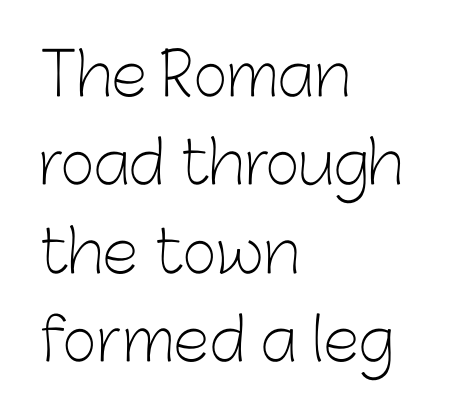
Q: Is the text bold? A: No.
Q: Is the text italic (slanted)? A: No, it is upright.
Q: Is the typeface a serif or a sans-serif typeface? A: Sans-serif.
Q: Is the text underlined? A: No.
Q: How is the paragraph aligned? A: Left-aligned.
Q: Is the spacing between letters normal or unusually wide? A: Normal.
Q: Is the spacing between lines tight, normal or loose? A: Normal.
Q: Width (condensed, normal, or wide)? A: Normal.
Q: Stroke contrast? A: Low.
Q: x-height? A: Medium.
Q: Monospaced? A: No.
